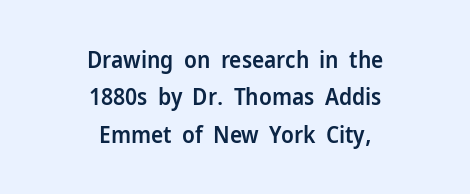
Q: Is the text bold? A: Semi-bold.
Q: Is the text italic (slanted)? A: No, it is upright.
Q: Is the text underlined? A: No.
Q: How is the paragraph aligned? A: Centered.
Q: Is the spacing between letters normal or unusually wide? A: Normal.
Q: Is the spacing between lines tight, normal or loose? A: Normal.
